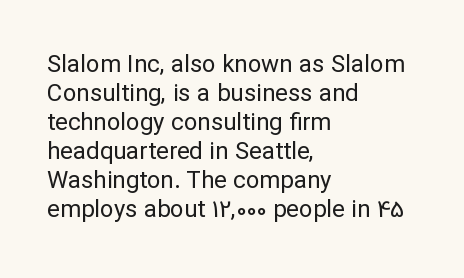
The strokes carry an ordinary text weight at most. Default kerning and tracking; the words read as compact shapes. The gap between lines stays unmarked. Does the lettering tilt? It doesn't — this is upright.
